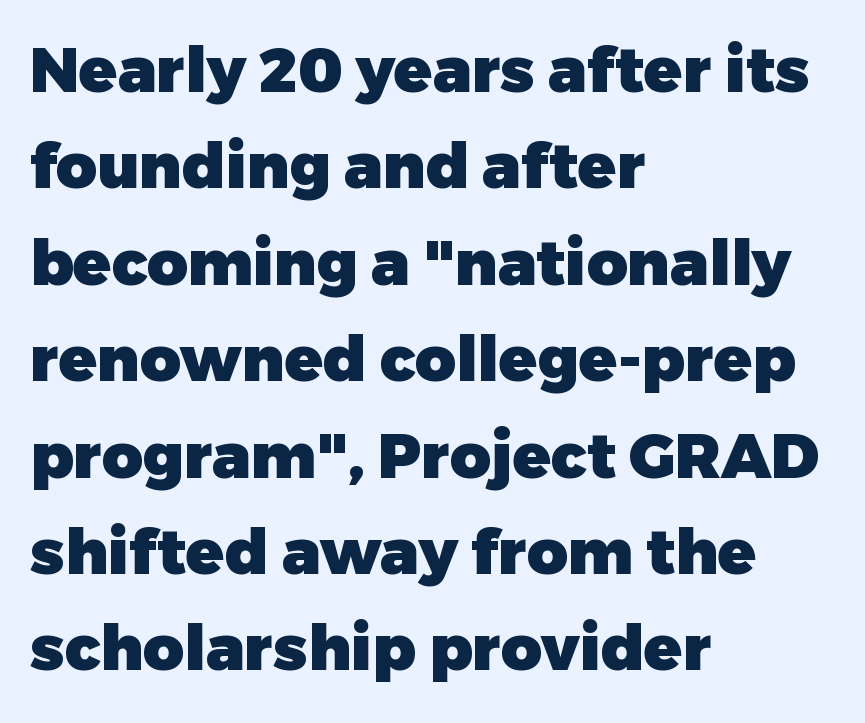
Each glyph is drawn with heavy, bold strokes. Looks like regular typesetting: each glyph gets only the width it needs. The setting favours the left margin, as ordinary paragraphs usually do. The passage shown is typeset with a sans-serif family. The lettering stays uniformly vertical, giving the passage a roman look.
